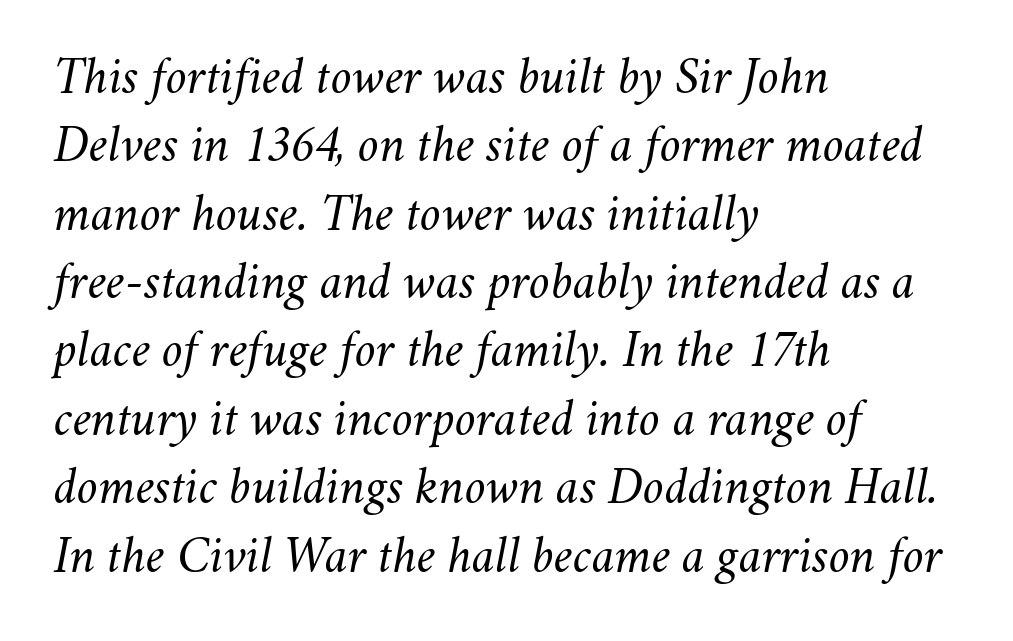
The image shows 53 px light type, italic (leaning right); set left-aligned, normal line spacing (1.29x), normal letter spacing, not underlined; medium stroke contrast and a small x-height.
